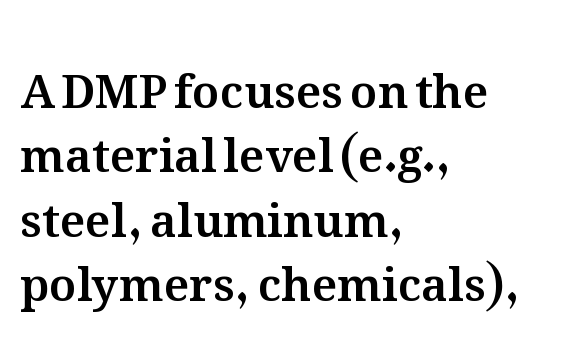
Q: Is the text italic (slanted)? A: No, it is upright.
Q: Is the text underlined? A: No.
Q: How is the paragraph aligned? A: Left-aligned.
Q: Is the spacing between letters normal or unusually wide? A: Normal.
Q: Is the spacing between lines tight, normal or loose? A: Normal.
Q: Width (condensed, normal, or wide)? A: Normal.
Q: Stroke contrast? A: Medium.
Q: x-height? A: Medium.
Q: Monospaced? A: No.
